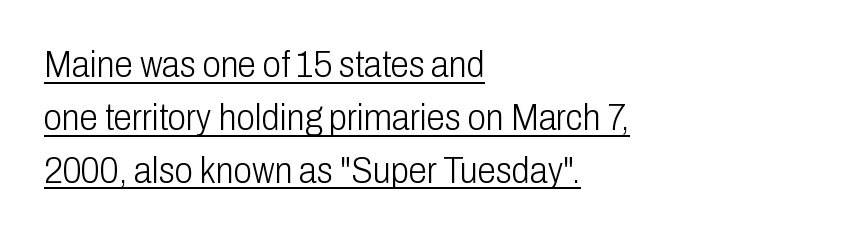
No chunkiness to these letters — they're not bold. The horizontal fit of the characters is conventional and even. Leading matches the norm, producing a regular column. A baseline rule has been typeset under these characters. Grotesque or geometric, the face here clearly has no serifs. Do the letters lean? They stand straight.
